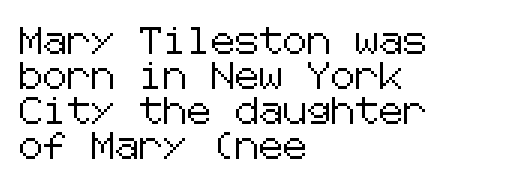
{"italic": "no", "underline": "no", "align": "left", "line_spacing": "normal", "line_spacing_ratio": 1.3, "letter_spacing": "normal", "letter_spacing_em": 0.0, "glyph_px": 27}
